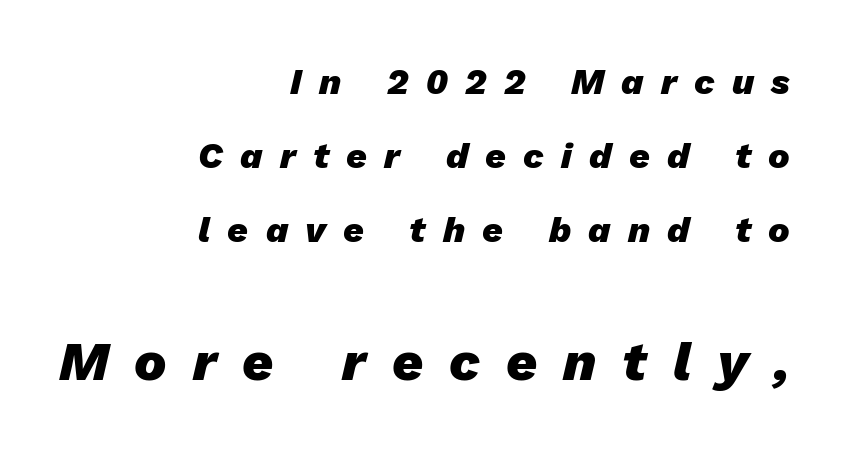
{"italic": "yes", "lean": "right", "slant_degrees": 13, "bold": "yes", "weight": "heavy", "width": "normal", "stroke_contrast": "low", "x_height": "medium", "monospaced": "no", "underline": "no", "align": "right", "line_spacing": "loose", "line_spacing_ratio": 2.06, "letter_spacing": "wide", "letter_spacing_em": 0.48, "larger_block": "second", "size_ratio": 1.5, "glyph_px": 54}
